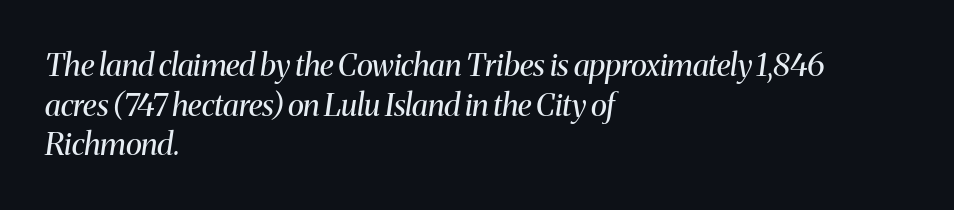
Q: Is the text bold? A: No.
Q: Is the text italic (slanted)? A: Yes, it leans right by about 8 degrees.
Q: Is the typeface a serif or a sans-serif typeface? A: Serif.
Q: Is the text underlined? A: No.
Q: How is the paragraph aligned? A: Left-aligned.
Q: Is the spacing between letters normal or unusually wide? A: Normal.
Q: Is the spacing between lines tight, normal or loose? A: Normal.
Q: Width (condensed, normal, or wide)? A: Normal.
Q: Stroke contrast? A: Medium.
Q: x-height? A: Medium.
Q: Monospaced? A: No.
